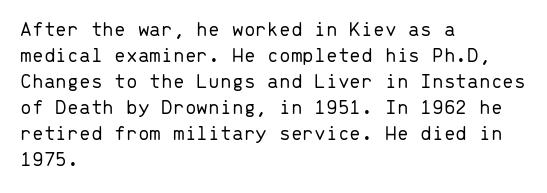
{"italic": "no", "bold": "no", "underline": "no", "align": "left", "line_spacing_ratio": 1.24, "letter_spacing": "normal", "letter_spacing_em": 0.0, "glyph_px": 21}
